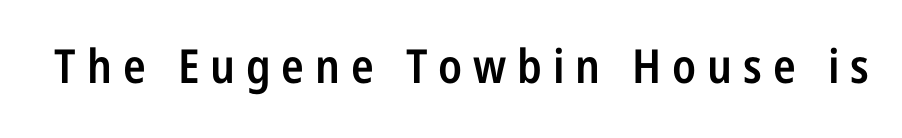
Q: Is the text bold? A: Semi-bold.
Q: Is the text italic (slanted)? A: No, it is upright.
Q: Is the typeface a serif or a sans-serif typeface? A: Sans-serif.
Q: Is the text underlined? A: No.
Q: Is the spacing between letters normal or unusually wide? A: Unusually wide.
Q: Width (condensed, normal, or wide)? A: Condensed.
Q: Stroke contrast? A: Low.
Q: x-height? A: Medium.
Q: Monospaced? A: No.
